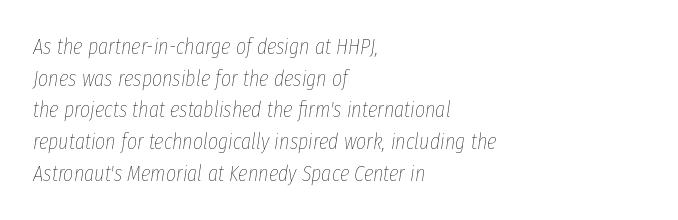
Q: Is the text bold? A: No.
Q: Is the text italic (slanted)? A: Yes, it leans right by about 8 degrees.
Q: Is the text underlined? A: No.
Q: How is the paragraph aligned? A: Left-aligned.
Q: Is the spacing between letters normal or unusually wide? A: Normal.
Q: Is the spacing between lines tight, normal or loose? A: Normal.
